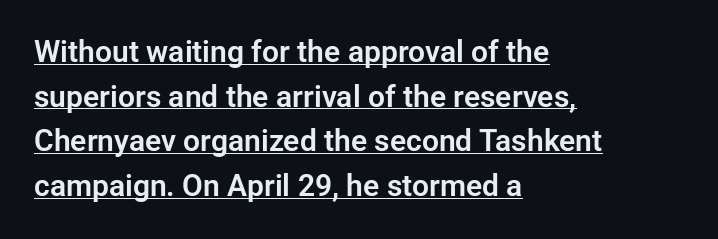
The image shows 30 px sans-serif type, upright; set left-aligned, normal line spacing (1.49x), normal letter spacing, underlined; low stroke contrast and a medium x-height.
